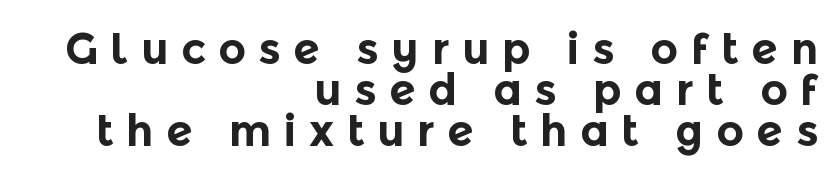
Think of a printed novel: that variable character pitch is what you see here. The gap between lines stays unmarked. The designer went with a sans here, leaving each stem footless. Strokes here are thick enough to call this a true bold.
